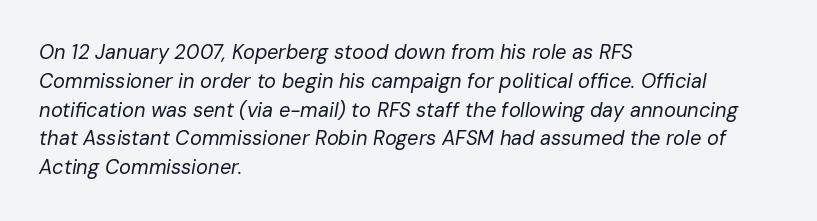
Q: Is the text bold? A: No.
Q: Is the text italic (slanted)? A: Yes, it leans right by about 10 degrees.
Q: Is the text underlined? A: No.
Q: How is the paragraph aligned? A: Left-aligned.
Q: Is the spacing between letters normal or unusually wide? A: Normal.
Q: Is the spacing between lines tight, normal or loose? A: Normal.
